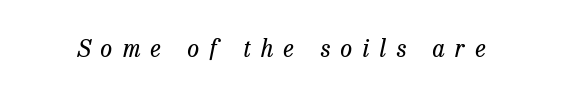
Q: Is the text bold? A: No.
Q: Is the text italic (slanted)? A: Yes, it leans right by about 13 degrees.
Q: Is the text underlined? A: No.
Q: Is the spacing between letters normal or unusually wide? A: Unusually wide.
